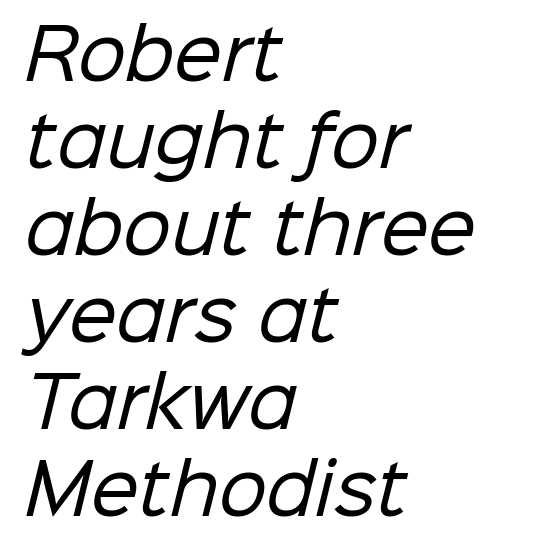
Q: Is the text bold? A: No.
Q: Is the typeface a serif or a sans-serif typeface? A: Sans-serif.
Q: Is the text underlined? A: No.
Q: How is the paragraph aligned? A: Left-aligned.
Q: Is the spacing between letters normal or unusually wide? A: Normal.
Q: Is the spacing between lines tight, normal or loose? A: Normal.
Q: Width (condensed, normal, or wide)? A: Normal.
Q: Stroke contrast? A: Low.
Q: x-height? A: Medium.
Q: Monospaced? A: No.
